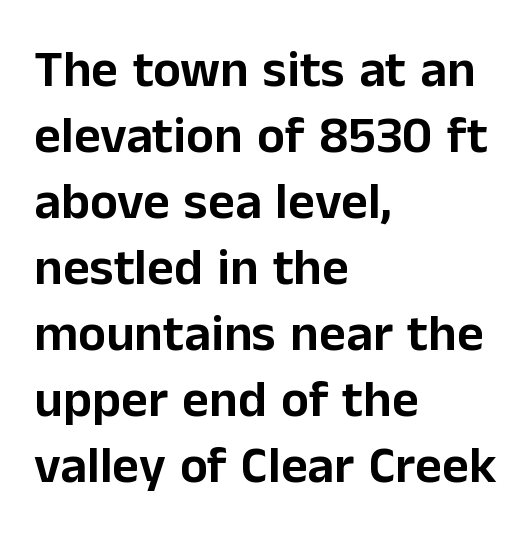
Q: Is the text italic (slanted)? A: No, it is upright.
Q: Is the typeface a serif or a sans-serif typeface? A: Sans-serif.
Q: Is the text underlined? A: No.
Q: How is the paragraph aligned? A: Left-aligned.
Q: Is the spacing between letters normal or unusually wide? A: Normal.
Q: Is the spacing between lines tight, normal or loose? A: Normal.
Q: Width (condensed, normal, or wide)? A: Normal.
Q: Stroke contrast? A: Low.
Q: x-height? A: Medium.
Q: Monospaced? A: No.
